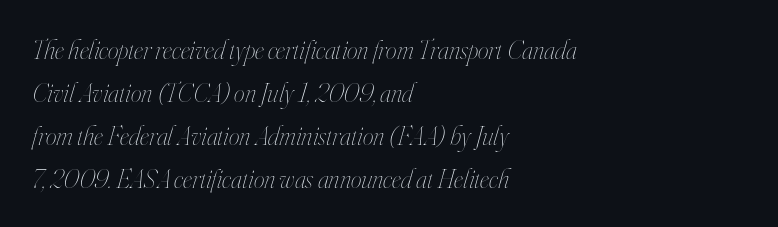
The image shows 27 px text type, italic (leaning right); set left-aligned, normal line spacing (1.59x), normal letter spacing, not underlined.
